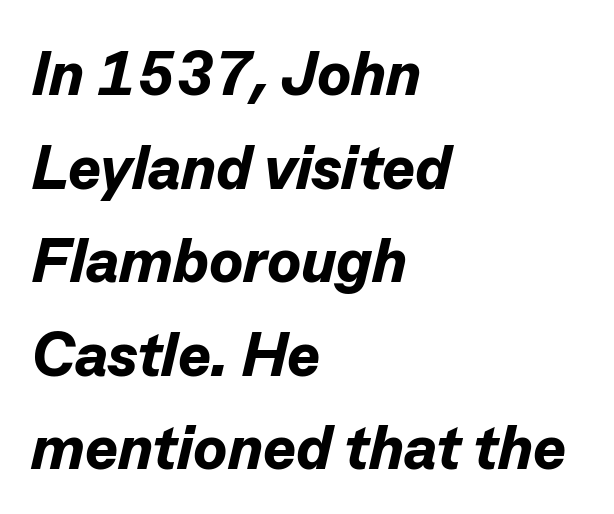
{"italic": "yes", "lean": "right", "slant_degrees": 13, "bold": "yes", "weight": "bold", "width": "normal", "stroke_contrast": "low", "x_height": "medium", "monospaced": "no", "underline": "no", "align": "left", "line_spacing": "normal", "line_spacing_ratio": 1.51, "letter_spacing": "normal", "letter_spacing_em": 0.0, "glyph_px": 62}
